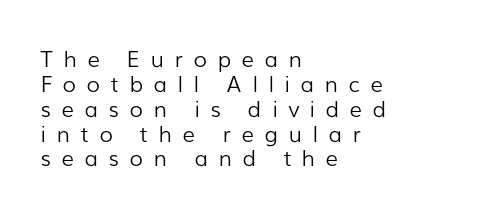
{"italic": "no", "bold": "no", "underline": "no", "align": "left", "line_spacing": "tight", "line_spacing_ratio": 1.13, "letter_spacing": "wide", "letter_spacing_em": 0.48, "glyph_px": 22}
